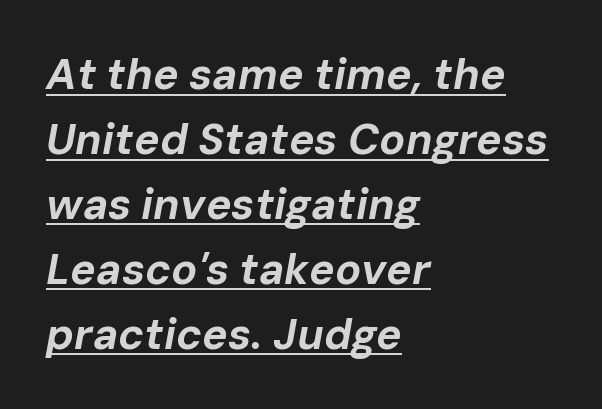
{"italic": "yes", "lean": "right", "slant_degrees": 10, "bold": "yes", "weight": "bold", "width": "normal", "stroke_contrast": "low", "x_height": "medium", "monospaced": "no", "underline": "yes", "align": "left", "line_spacing": "normal", "line_spacing_ratio": 1.51, "letter_spacing": "normal", "letter_spacing_em": 0.0, "glyph_px": 43}
